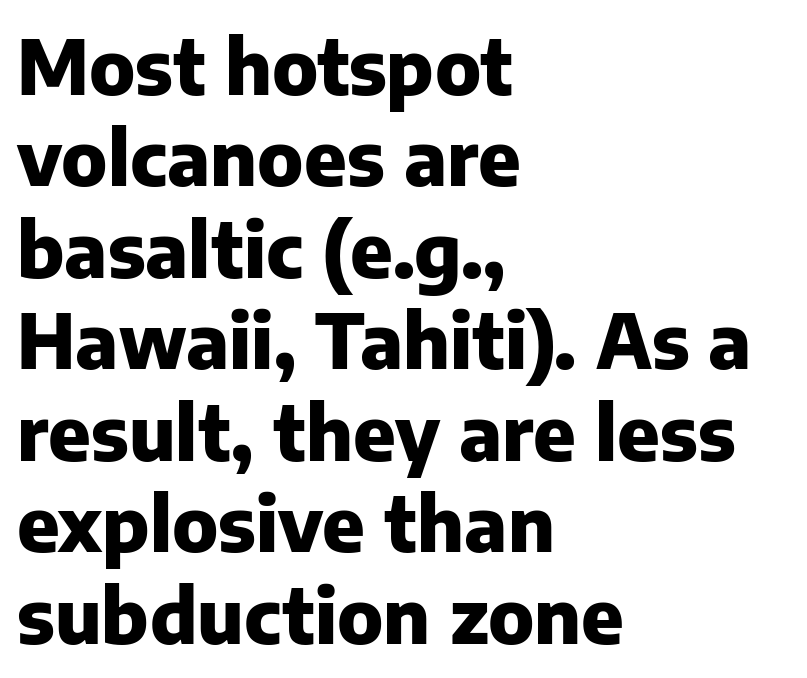
Spacing verdict: proportional, widths tailored to each character. Typeset ragged right — the left edge is the straight one. The type sits square on the baseline with zero lean. Only glyphs here, with clear space below each row.
